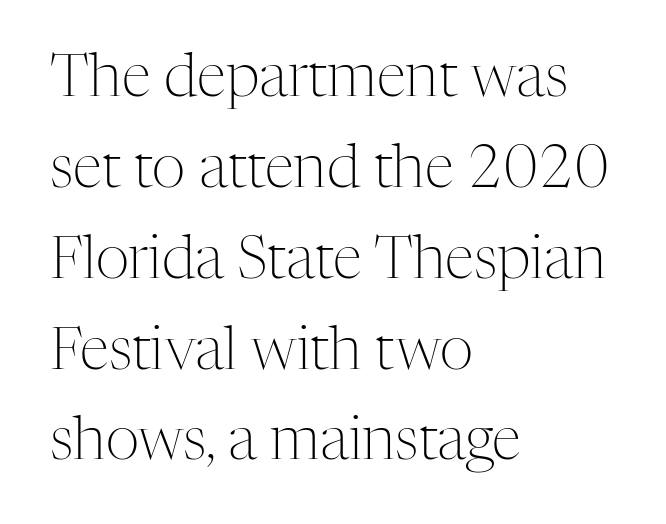
Q: Is the text bold? A: No.
Q: Is the text italic (slanted)? A: No, it is upright.
Q: Is the typeface a serif or a sans-serif typeface? A: Serif.
Q: Is the text underlined? A: No.
Q: How is the paragraph aligned? A: Left-aligned.
Q: Is the spacing between letters normal or unusually wide? A: Normal.
Q: Is the spacing between lines tight, normal or loose? A: Normal.
Q: Width (condensed, normal, or wide)? A: Normal.
Q: Stroke contrast? A: Medium.
Q: x-height? A: Medium.
Q: Monospaced? A: No.
